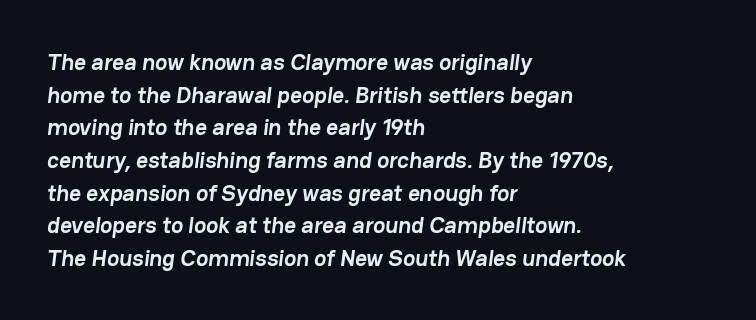
The image shows 23 px bold type; set left-aligned, normal line spacing (1.42x), normal letter spacing, not underlined.
